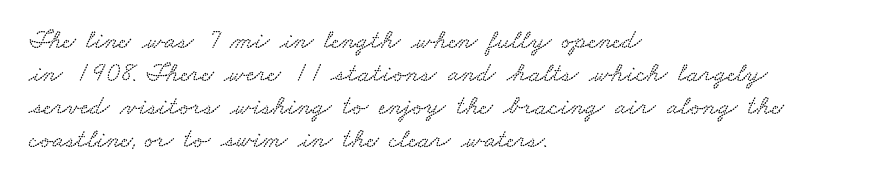
Descenders are the only things crossing below the line. Reading down the block, your eye returns to a fixed left position each line. Compared with typical body copy, the letter spacing here is the same.
